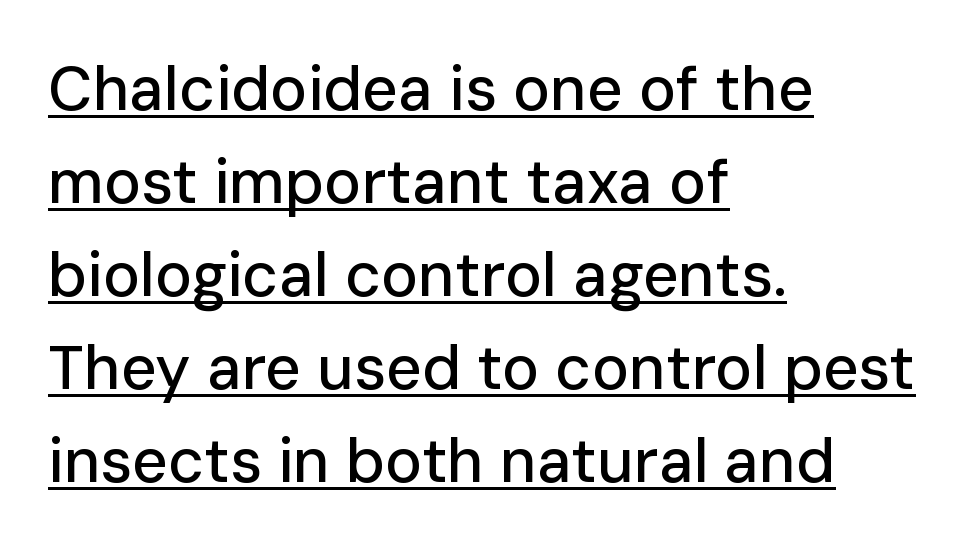
The image shows 62 px sans-serif type, upright; set left-aligned, normal line spacing (1.5x), normal letter spacing, underlined; low stroke contrast and a medium x-height.
